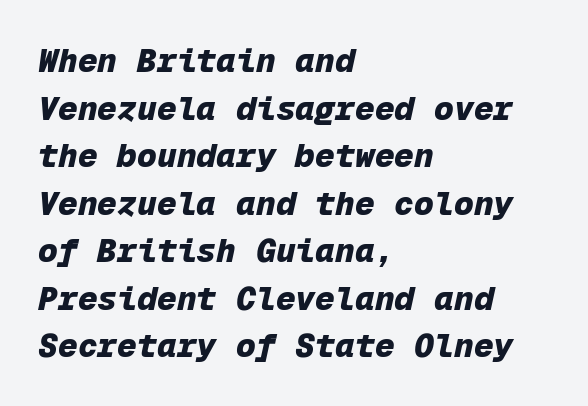
Spacing verdict: monospaced, one width for all characters. No extra tracking has been applied to these lines. In terms of posture, this sample is oblique. Caption: bold face, heavy strokes. Letters rest on an invisible, unmarked baseline.
